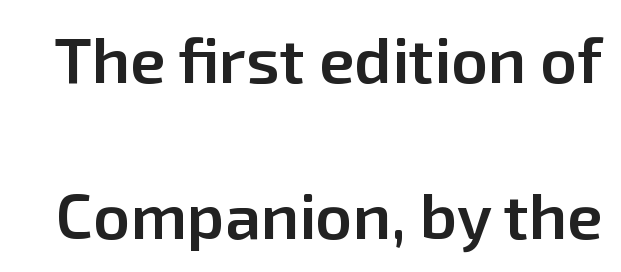
{"serif": "no", "italic": "no", "bold": "semi", "weight": "semibold", "width": "normal", "stroke_contrast": "low", "x_height": "medium", "monospaced": "no", "underline": "no", "line_spacing": "loose", "line_spacing_ratio": 2.44, "letter_spacing": "normal", "letter_spacing_em": 0.0, "glyph_px": 64}
